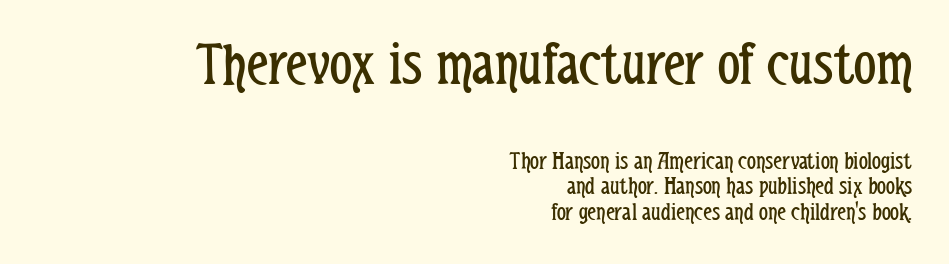
Regarding serifs, this sample does without them. Whoever set this chose condensed vertical rhythm over breathing room. The paragraph shown leans on its right margin. Which chunk is bigger? The first one — the top block dwarfs the bottom.
